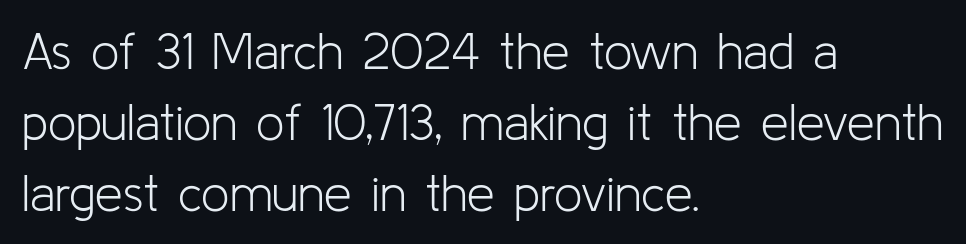
The image shows 50 px light sans-serif type, upright; set left-aligned, normal line spacing (1.42x), normal letter spacing, not underlined; low stroke contrast and a medium x-height.
